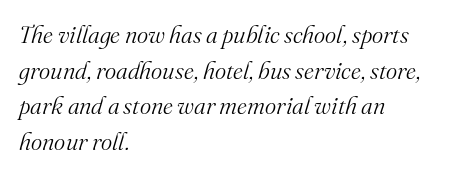
{"italic": "yes", "lean": "right", "slant_degrees": 16, "bold": "no", "underline": "no", "align": "left", "line_spacing": "normal", "line_spacing_ratio": 1.48, "letter_spacing": "normal", "letter_spacing_em": 0.0, "glyph_px": 24}
